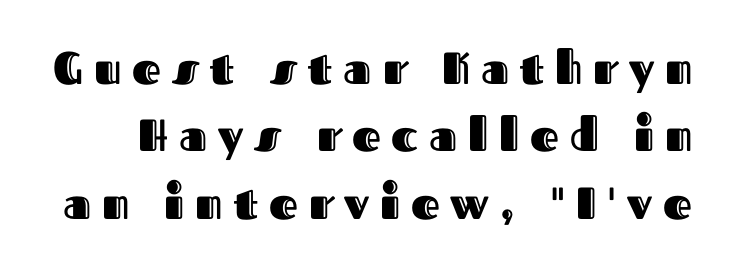
The image shows 45 px text type, upright; set normal line spacing (1.5x), unusually wide letter spacing (+0.24 em), not underlined; a medium x-height.
